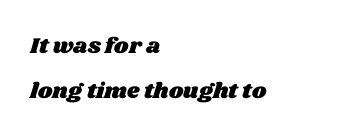
{"underline": "no", "align": "left", "line_spacing": "loose", "line_spacing_ratio": 2.04, "letter_spacing": "normal", "letter_spacing_em": 0.0, "glyph_px": 22}
